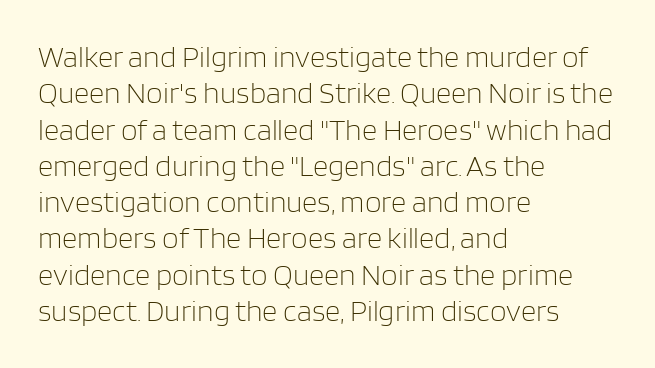
The face used here is proportionally spaced, like ordinary book or web type. A light-to-regular cut is what we see here. The type is set solid horizontally, with unmodified tracking. Ordinary non-slanted type is in use. This rendering features lettering with no underline.
